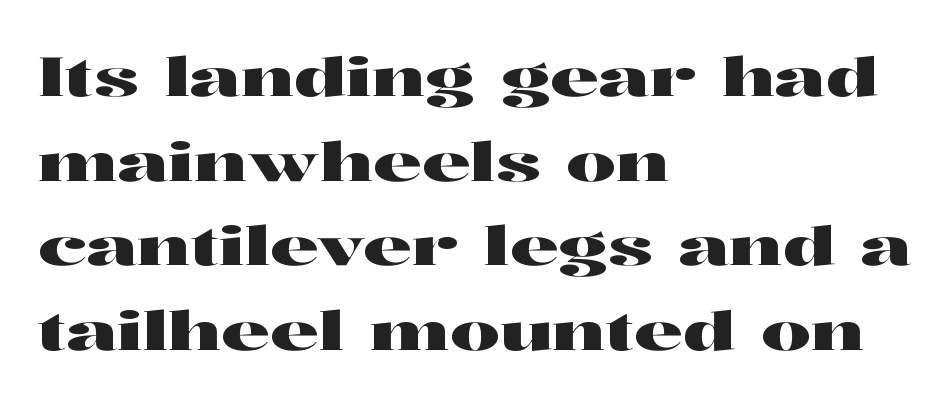
Q: Is the text italic (slanted)? A: No, it is upright.
Q: Is the typeface a serif or a sans-serif typeface? A: Serif.
Q: Is the text underlined? A: No.
Q: How is the paragraph aligned? A: Left-aligned.
Q: Is the spacing between letters normal or unusually wide? A: Normal.
Q: Is the spacing between lines tight, normal or loose? A: Normal.
Q: Width (condensed, normal, or wide)? A: Wide.
Q: Stroke contrast? A: High.
Q: x-height? A: Medium.
Q: Monospaced? A: No.
